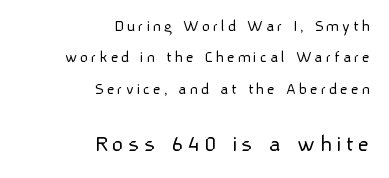
Posture: straight, roman, zero tilt. Weight: regular or lighter. Small over large — that's the arrangement of the two blocks here. Any mark beneath the type? The region is blank. These lines stack with their right ends in a neat column.
